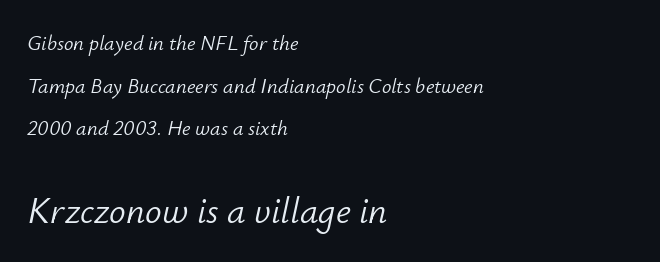
{"italic": "yes", "lean": "right", "slant_degrees": 12, "bold": "no", "weight": "light", "width": "normal", "stroke_contrast": "low", "x_height": "small", "monospaced": "no", "underline": "no", "align": "left", "line_spacing": "loose", "line_spacing_ratio": 2.03, "letter_spacing": "normal", "letter_spacing_em": 0.0, "larger_block": "second", "size_ratio": 1.76, "glyph_px": 37}
